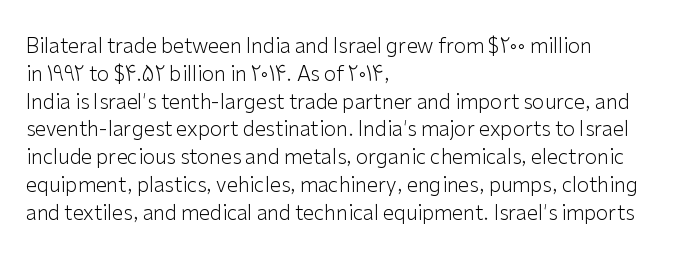
Q: Is the text bold? A: No.
Q: Is the text italic (slanted)? A: No, it is upright.
Q: Is the text underlined? A: No.
Q: How is the paragraph aligned? A: Left-aligned.
Q: Is the spacing between letters normal or unusually wide? A: Normal.
Q: Is the spacing between lines tight, normal or loose? A: Normal.
